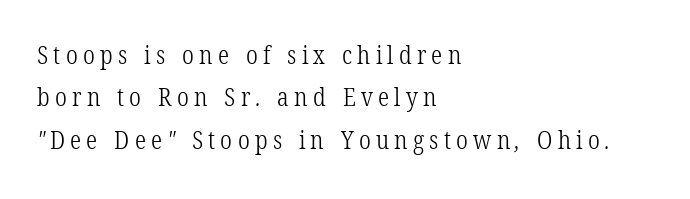
The image shows 25 px text type; set left-aligned, normal line spacing (1.7x), unusually wide letter spacing (+0.21 em), not underlined.
